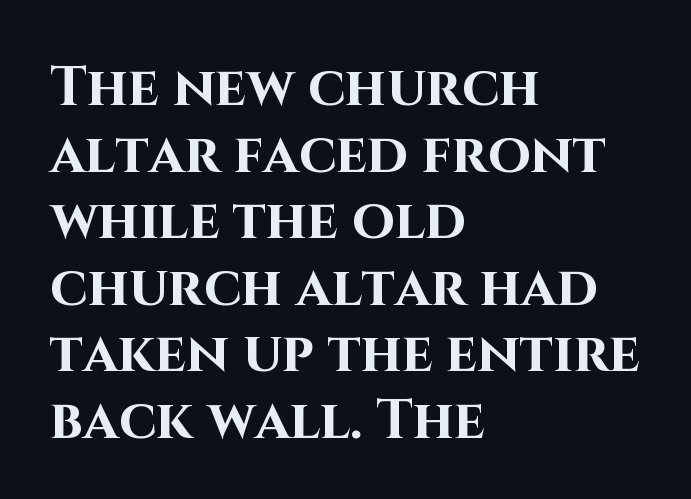
The image shows 55 px bold sans-serif type, upright; set left-aligned, line spacing 1.21x, normal letter spacing, not underlined; high stroke contrast and a large x-height.
